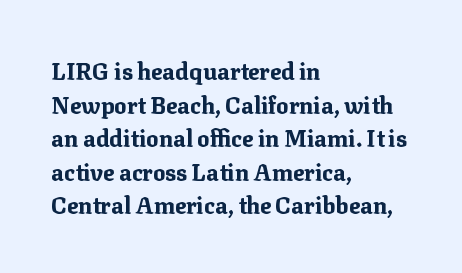
{"italic": "no", "bold": "yes", "underline": "no", "align": "left", "line_spacing": "normal", "line_spacing_ratio": 1.46, "letter_spacing": "normal", "letter_spacing_em": 0.0, "glyph_px": 23}
